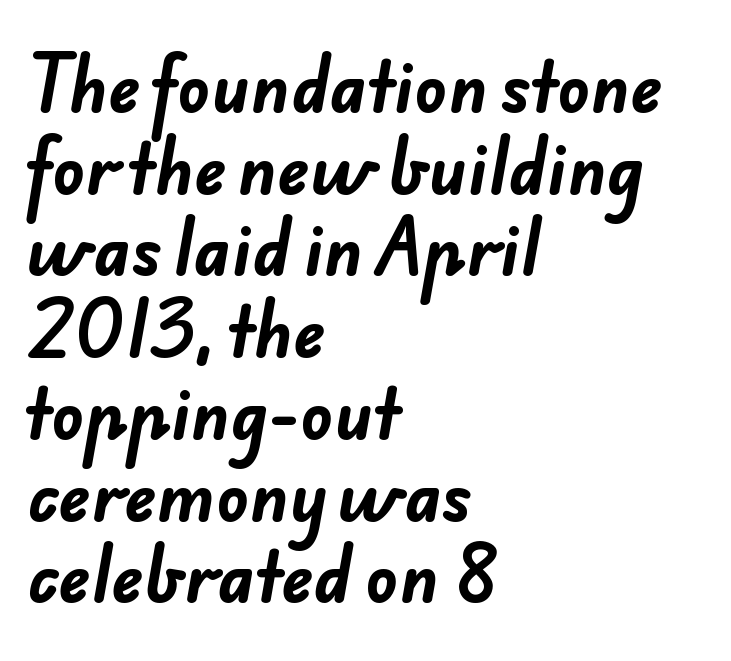
{"serif": "no", "bold": "yes", "weight": "bold", "width": "normal", "stroke_contrast": "low", "x_height": "small", "monospaced": "no", "underline": "no", "align": "left", "line_spacing_ratio": 1.22, "letter_spacing": "normal", "letter_spacing_em": 0.0, "glyph_px": 67}
